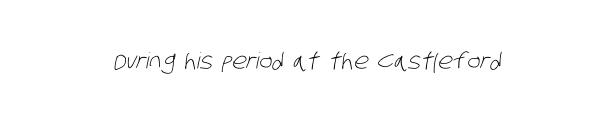
Q: Is the text bold? A: No.
Q: Is the text underlined? A: No.
Q: Is the spacing between letters normal or unusually wide? A: Normal.
